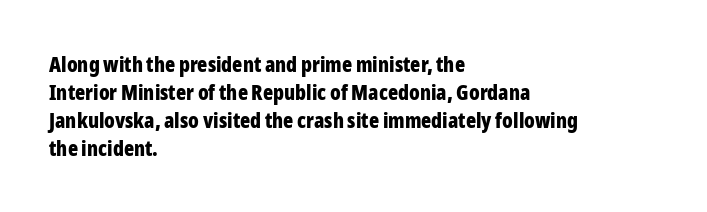
{"italic": "no", "bold": "yes", "underline": "no", "align": "left", "line_spacing": "normal", "line_spacing_ratio": 1.33, "letter_spacing": "normal", "letter_spacing_em": 0.0, "glyph_px": 21}
